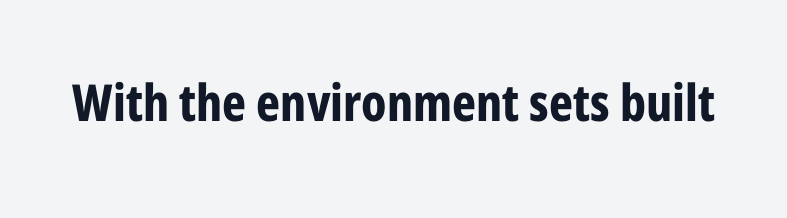
{"serif": "no", "italic": "no", "bold": "yes", "weight": "bold", "width": "condensed", "stroke_contrast": "low", "x_height": "medium", "monospaced": "no", "underline": "no", "letter_spacing": "normal", "letter_spacing_em": 0.0, "glyph_px": 51}
